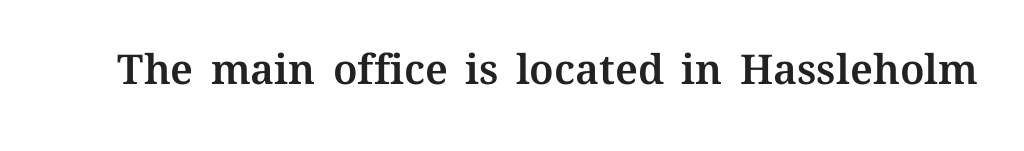
Nobody drew a line under any word here. When letters stand straight like this, we call the style roman or upright. Characters follow at the spacing the type designer built in. Looks like regular typesetting: each glyph gets only the width it needs.
